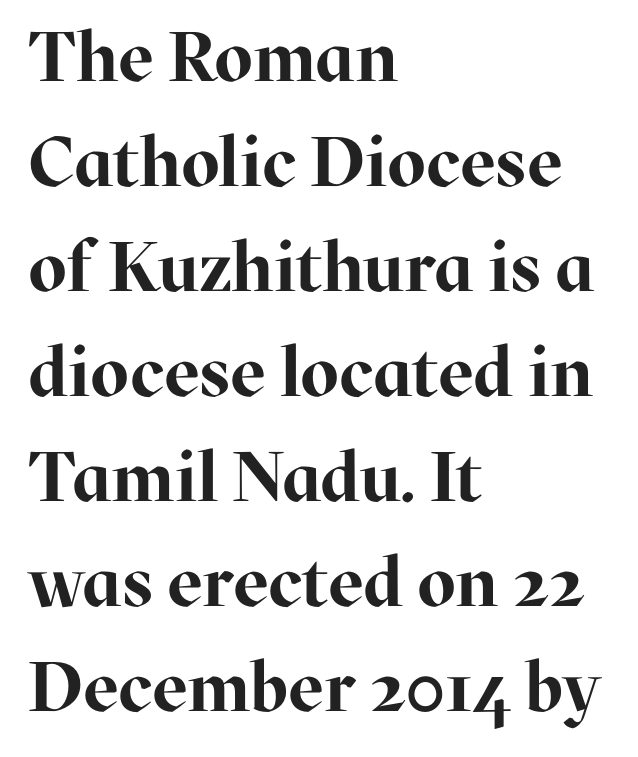
Q: Is the text bold? A: Yes.
Q: Is the text italic (slanted)? A: No, it is upright.
Q: Is the typeface a serif or a sans-serif typeface? A: Serif.
Q: Is the text underlined? A: No.
Q: How is the paragraph aligned? A: Left-aligned.
Q: Is the spacing between letters normal or unusually wide? A: Normal.
Q: Is the spacing between lines tight, normal or loose? A: Normal.
Q: Width (condensed, normal, or wide)? A: Normal.
Q: Stroke contrast? A: High.
Q: x-height? A: Medium.
Q: Monospaced? A: No.
